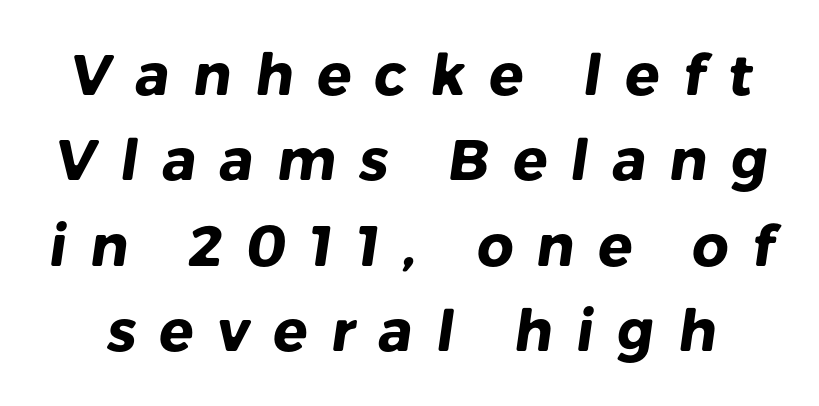
{"serif": "no", "bold": "yes", "weight": "heavy", "width": "normal", "stroke_contrast": "low", "x_height": "medium", "monospaced": "no", "underline": "no", "line_spacing": "normal", "line_spacing_ratio": 1.5, "letter_spacing": "wide", "letter_spacing_em": 0.41, "glyph_px": 57}
